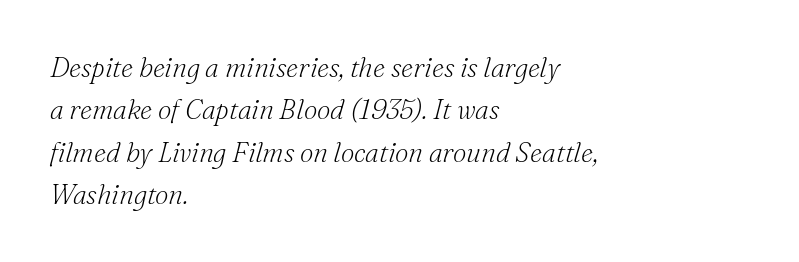
Q: Is the text bold? A: No.
Q: Is the text italic (slanted)? A: Yes, it leans right by about 16 degrees.
Q: Is the text underlined? A: No.
Q: How is the paragraph aligned? A: Left-aligned.
Q: Is the spacing between letters normal or unusually wide? A: Normal.
Q: Is the spacing between lines tight, normal or loose? A: Normal.
